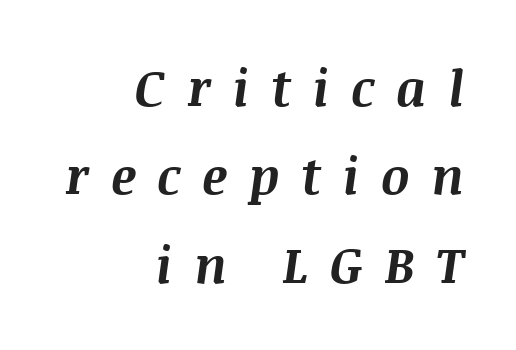
Q: Is the text bold? A: Yes.
Q: Is the text italic (slanted)? A: Yes, it leans right by about 8 degrees.
Q: Is the text underlined? A: No.
Q: How is the paragraph aligned? A: Right-aligned.
Q: Is the spacing between letters normal or unusually wide? A: Unusually wide.
Q: Width (condensed, normal, or wide)? A: Normal.
Q: Stroke contrast? A: Medium.
Q: x-height? A: Large.
Q: Monospaced? A: No.
